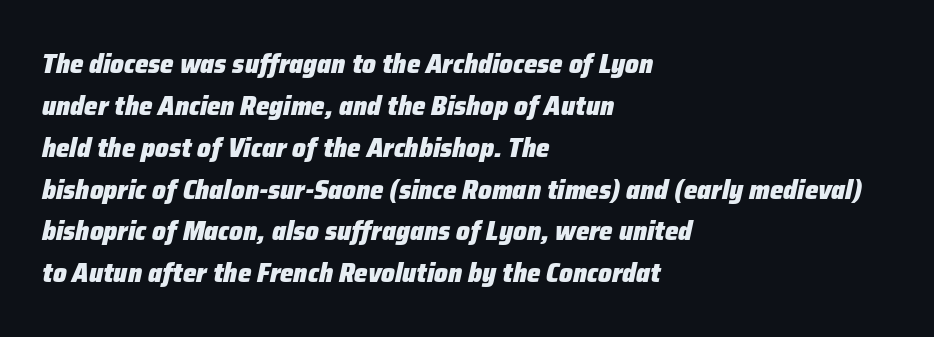
Q: Is the text bold? A: Yes.
Q: Is the text italic (slanted)? A: Yes, it leans right by about 12 degrees.
Q: Is the text underlined? A: No.
Q: How is the paragraph aligned? A: Left-aligned.
Q: Is the spacing between letters normal or unusually wide? A: Normal.
Q: Is the spacing between lines tight, normal or loose? A: Normal.
